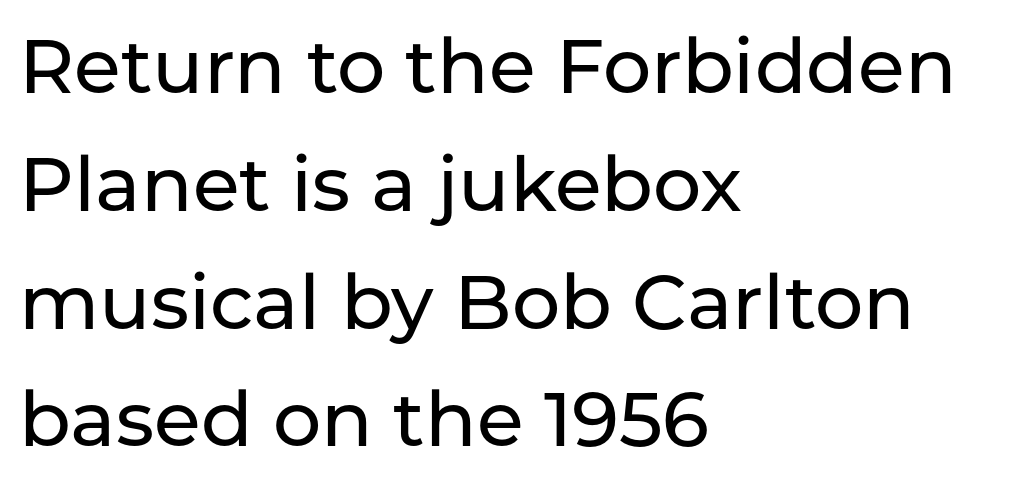
Q: Is the text italic (slanted)? A: No, it is upright.
Q: Is the typeface a serif or a sans-serif typeface? A: Sans-serif.
Q: Is the text underlined? A: No.
Q: How is the paragraph aligned? A: Left-aligned.
Q: Is the spacing between letters normal or unusually wide? A: Normal.
Q: Is the spacing between lines tight, normal or loose? A: Normal.
Q: Width (condensed, normal, or wide)? A: Normal.
Q: Stroke contrast? A: Low.
Q: x-height? A: Medium.
Q: Monospaced? A: No.
